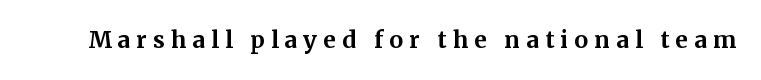
Q: Is the text bold? A: Yes.
Q: Is the text italic (slanted)? A: No, it is upright.
Q: Is the text underlined? A: No.
Q: Is the spacing between letters normal or unusually wide? A: Unusually wide.
